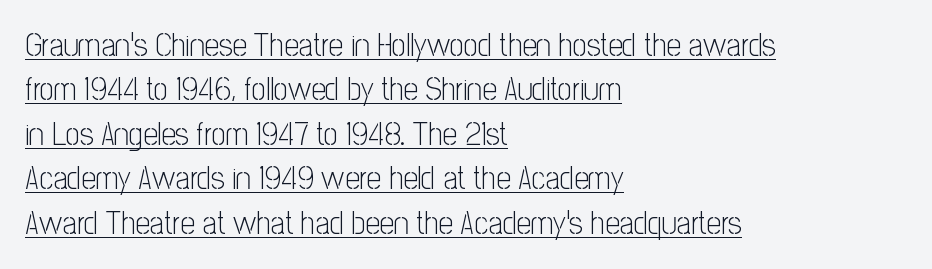
Q: Is the text bold? A: No.
Q: Is the text italic (slanted)? A: No, it is upright.
Q: Is the typeface a serif or a sans-serif typeface? A: Sans-serif.
Q: Is the text underlined? A: Yes.
Q: How is the paragraph aligned? A: Left-aligned.
Q: Is the spacing between letters normal or unusually wide? A: Normal.
Q: Is the spacing between lines tight, normal or loose? A: Normal.
Q: Width (condensed, normal, or wide)? A: Condensed.
Q: Stroke contrast? A: Low.
Q: x-height? A: Medium.
Q: Monospaced? A: No.
